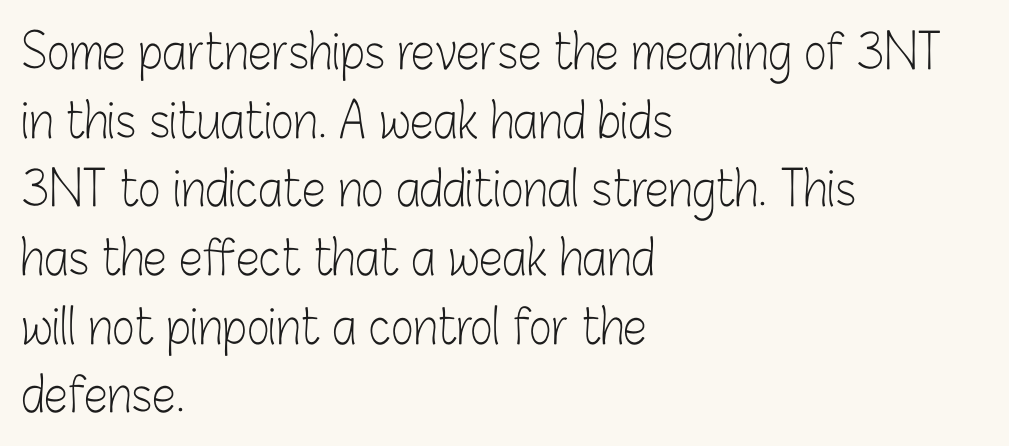
Q: Is the text bold? A: No.
Q: Is the text italic (slanted)? A: No, it is upright.
Q: Is the typeface a serif or a sans-serif typeface? A: Sans-serif.
Q: Is the text underlined? A: No.
Q: How is the paragraph aligned? A: Left-aligned.
Q: Is the spacing between letters normal or unusually wide? A: Normal.
Q: Is the spacing between lines tight, normal or loose? A: Normal.
Q: Width (condensed, normal, or wide)? A: Condensed.
Q: Stroke contrast? A: Low.
Q: x-height? A: Medium.
Q: Monospaced? A: No.
